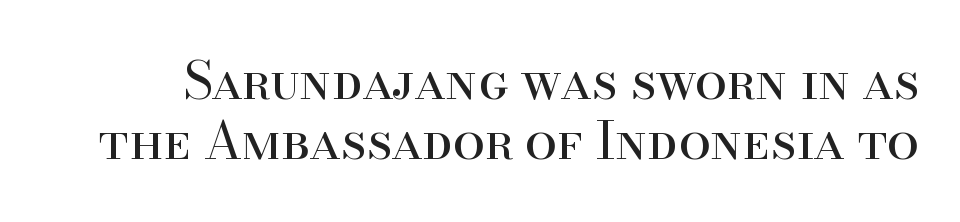
The image shows 51 px regular-weight serif type, upright; set line spacing 1.18x, normal letter spacing, not underlined; high stroke contrast and a small x-height.
